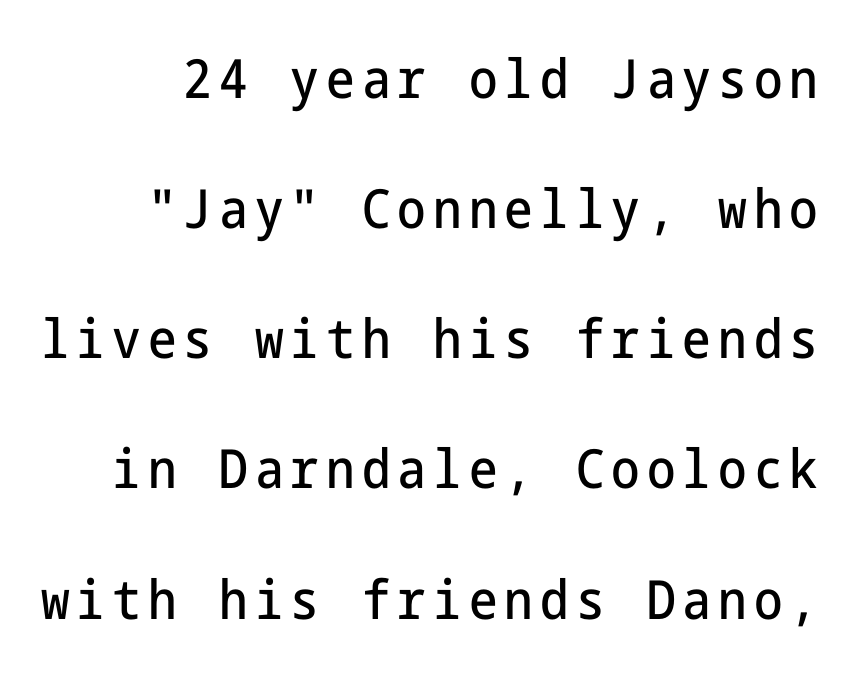
{"serif": "no", "italic": "no", "width": "condensed", "stroke_contrast": "low", "x_height": "medium", "underline": "no", "line_spacing": "loose", "line_spacing_ratio": 2.41, "glyph_px": 54}
